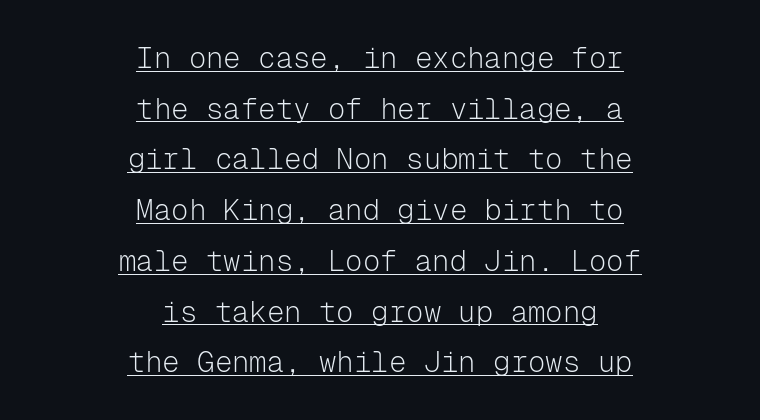
{"serif": "no", "italic": "no", "bold": "no", "weight": "light", "width": "normal", "stroke_contrast": "low", "x_height": "medium", "monospaced": "yes", "underline": "yes", "align": "center", "line_spacing_ratio": 1.75, "letter_spacing": "normal", "letter_spacing_em": 0.0, "glyph_px": 29}
